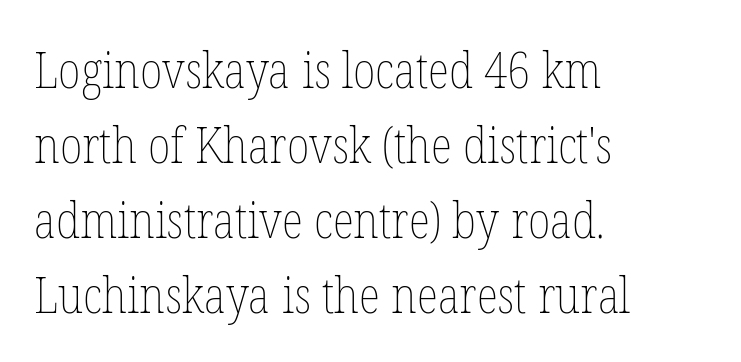
{"italic": "no", "bold": "no", "weight": "thin", "width": "condensed", "stroke_contrast": "low", "x_height": "medium", "monospaced": "no", "underline": "no", "align": "left", "line_spacing": "normal", "line_spacing_ratio": 1.5, "letter_spacing": "normal", "letter_spacing_em": 0.0, "glyph_px": 50}
